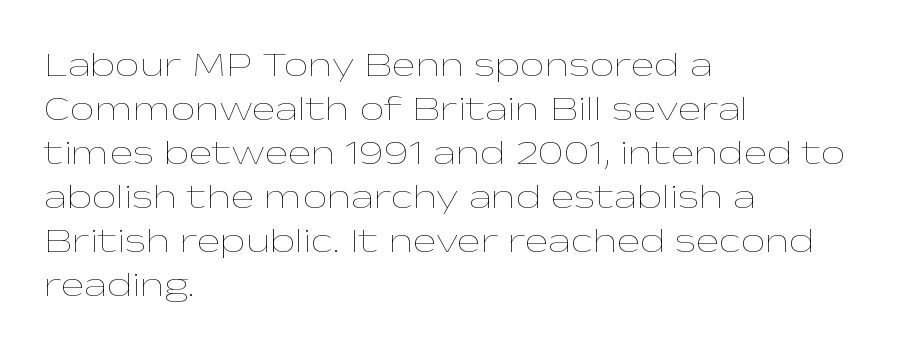
Q: Is the text bold? A: No.
Q: Is the text italic (slanted)? A: No, it is upright.
Q: Is the text underlined? A: No.
Q: How is the paragraph aligned? A: Left-aligned.
Q: Is the spacing between letters normal or unusually wide? A: Normal.
Q: Is the spacing between lines tight, normal or loose? A: Normal.
Q: Width (condensed, normal, or wide)? A: Wide.
Q: Stroke contrast? A: Low.
Q: x-height? A: Medium.
Q: Monospaced? A: No.
